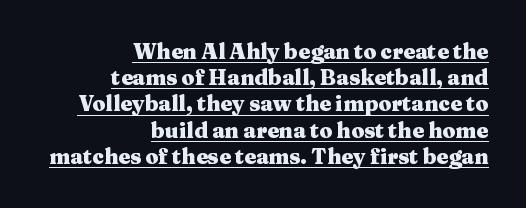
Q: Is the text bold? A: Yes.
Q: Is the text italic (slanted)? A: No, it is upright.
Q: Is the text underlined? A: Yes.
Q: How is the paragraph aligned? A: Right-aligned.
Q: Is the spacing between letters normal or unusually wide? A: Normal.
Q: Is the spacing between lines tight, normal or loose? A: Normal.
